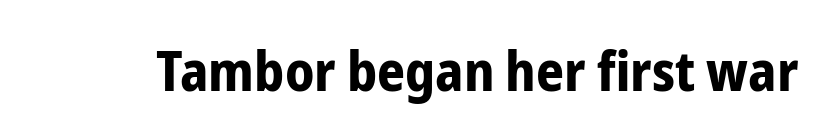
{"serif": "no", "italic": "no", "bold": "yes", "weight": "bold", "width": "condensed", "stroke_contrast": "low", "x_height": "medium", "monospaced": "no", "underline": "no", "letter_spacing": "normal", "letter_spacing_em": 0.0, "glyph_px": 55}
